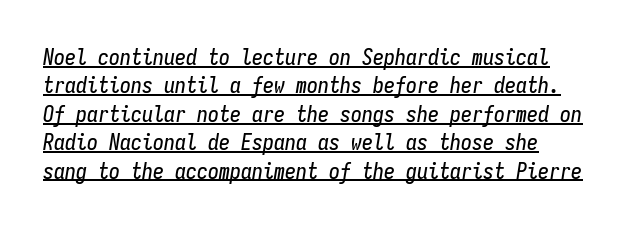
{"italic": "yes", "lean": "right", "slant_degrees": 9, "underline": "yes", "line_spacing": "normal", "line_spacing_ratio": 1.29, "letter_spacing": "normal", "letter_spacing_em": 0.0, "glyph_px": 22}
